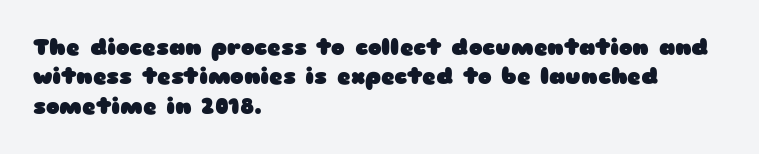
In terms of posture, this sample is upright. Whoever set this chose a conventional vertical rhythm. The space directly below the letters is spotless. A typesetter would call this zero additional tracking.
